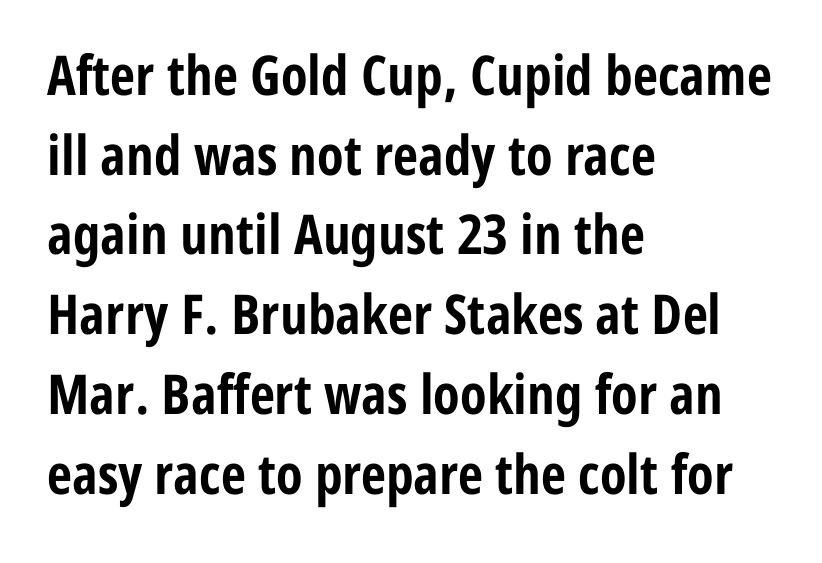
{"serif": "no", "italic": "no", "bold": "yes", "weight": "bold", "width": "condensed", "stroke_contrast": "low", "x_height": "medium", "monospaced": "no", "underline": "no", "align": "left", "line_spacing": "normal", "line_spacing_ratio": 1.45, "letter_spacing": "normal", "letter_spacing_em": 0.0, "glyph_px": 55}
